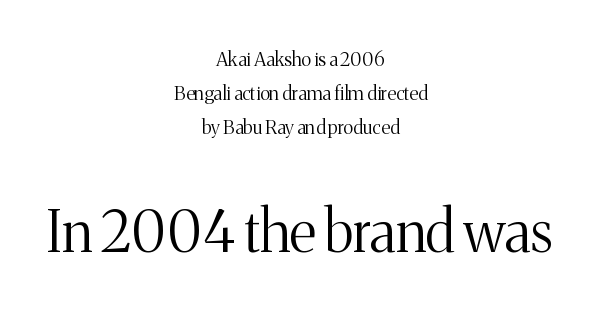
Q: Is the text bold? A: No.
Q: Is the text italic (slanted)? A: No, it is upright.
Q: Is the typeface a serif or a sans-serif typeface? A: Serif.
Q: Is the text underlined? A: No.
Q: How is the paragraph aligned? A: Centered.
Q: Is the spacing between letters normal or unusually wide? A: Normal.
Q: Which block of text is set in a larger size, the first (top) or the second (bottom)? A: The second (bottom) one.
Q: Width (condensed, normal, or wide)? A: Normal.
Q: Stroke contrast? A: Medium.
Q: x-height? A: Medium.
Q: Monospaced? A: No.
